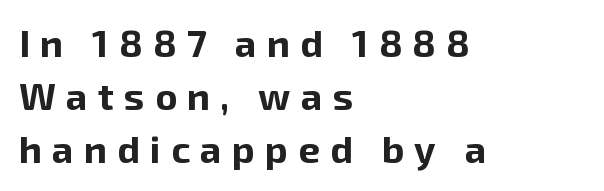
Q: Is the text bold? A: Yes.
Q: Is the text italic (slanted)? A: No, it is upright.
Q: Is the typeface a serif or a sans-serif typeface? A: Sans-serif.
Q: Is the text underlined? A: No.
Q: How is the paragraph aligned? A: Left-aligned.
Q: Is the spacing between letters normal or unusually wide? A: Unusually wide.
Q: Is the spacing between lines tight, normal or loose? A: Normal.
Q: Width (condensed, normal, or wide)? A: Normal.
Q: Stroke contrast? A: Low.
Q: x-height? A: Medium.
Q: Monospaced? A: No.
